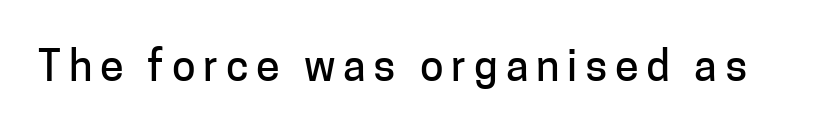
The image shows 43 px sans-serif type, upright; set not underlined; low stroke contrast and a medium x-height.
